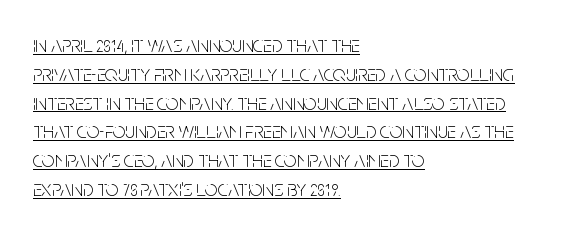
{"italic": "no", "bold": "no", "underline": "yes", "align": "left", "line_spacing": "normal", "line_spacing_ratio": 1.31, "letter_spacing": "normal", "letter_spacing_em": 0.0, "glyph_px": 22}
